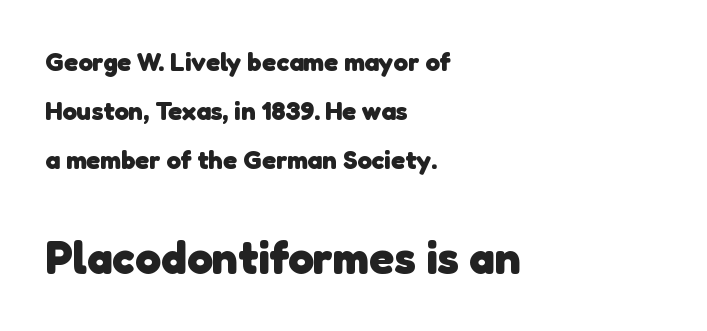
{"serif": "no", "bold": "yes", "weight": "heavy", "width": "normal", "stroke_contrast": "low", "x_height": "medium", "monospaced": "no", "underline": "no", "align": "left", "line_spacing_ratio": 1.89, "letter_spacing": "normal", "letter_spacing_em": 0.0, "larger_block": "second", "size_ratio": 1.77, "glyph_px": 46}
